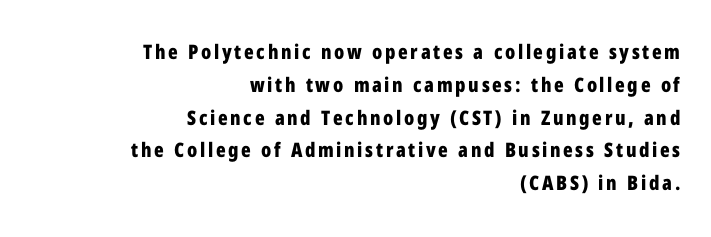
The image shows 20 px bold type, upright; set right-aligned, normal line spacing (1.64x), not underlined.
